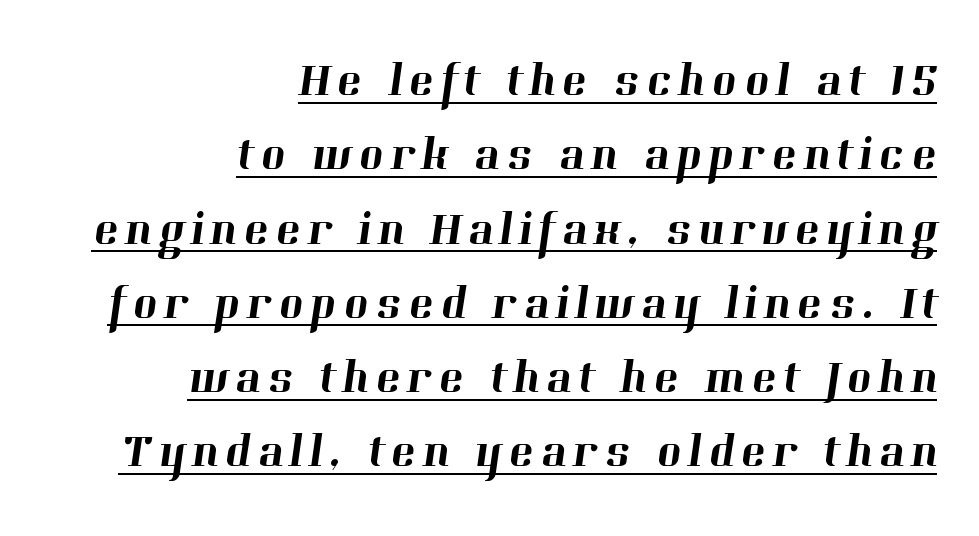
Varying glyph widths throughout — classic text-font behaviour. I'd call this a serif setting — the letters wear small feet. Does a line run under the words? Yes, clearly. Quick note: interline space is typical.
